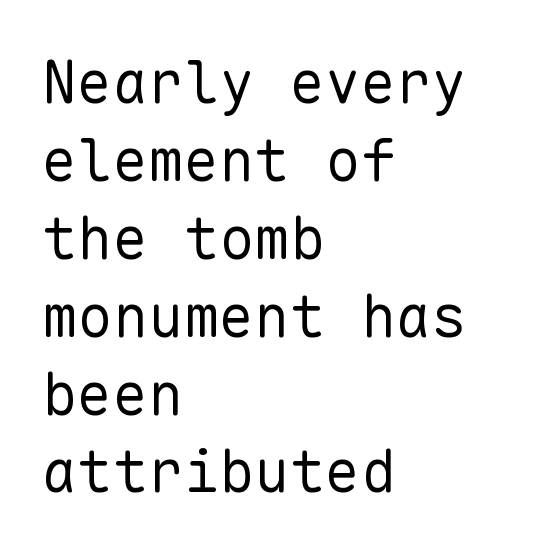
{"serif": "no", "italic": "no", "bold": "no", "weight": "regular", "width": "normal", "stroke_contrast": "low", "x_height": "medium", "monospaced": "yes", "underline": "no", "align": "left", "line_spacing": "normal", "line_spacing_ratio": 1.32, "letter_spacing": "normal", "letter_spacing_em": 0.0, "glyph_px": 59}
